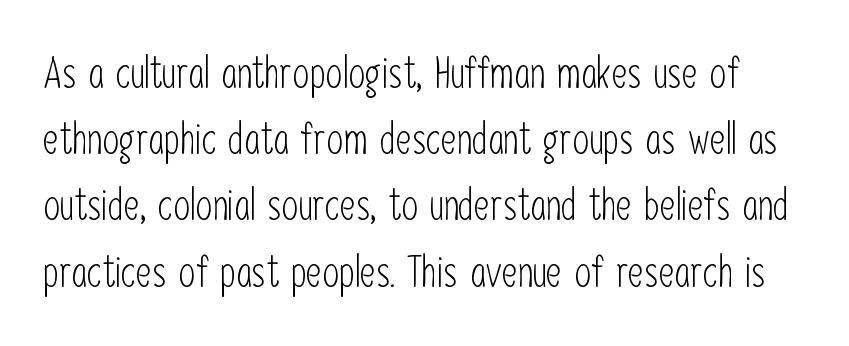
The image shows 43 px light, condensed sans-serif type, upright; set normal line spacing (1.54x), normal letter spacing, not underlined; low stroke contrast and a medium x-height.
